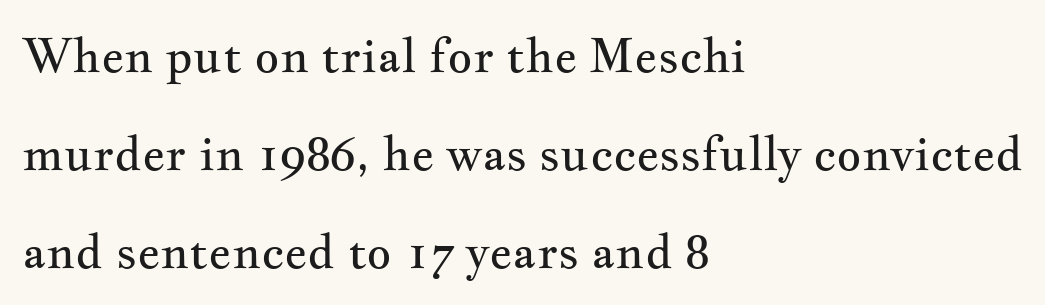
Ascenders rise straight up at ninety degrees. The rendering keeps characters at their native spacing. You can tell from the footed stems that serif type was used. The strokes are not fattened; the text isn't bold. Is this a fixed-width face? No — the glyphs have proportional, varying widths. Horizontal bands of white between lines are thick stripes.
